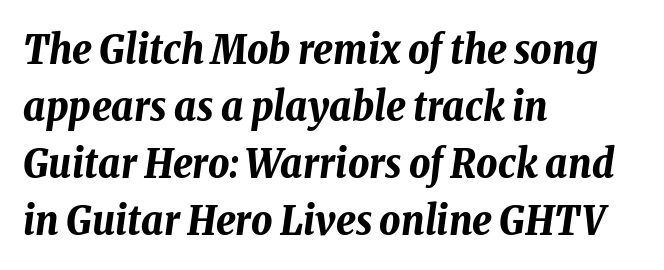
{"italic": "yes", "lean": "right", "slant_degrees": 8, "bold": "yes", "weight": "bold", "width": "condensed", "stroke_contrast": "low", "x_height": "medium", "monospaced": "no", "underline": "no", "align": "left", "line_spacing": "normal", "line_spacing_ratio": 1.39, "letter_spacing": "normal", "letter_spacing_em": 0.0, "glyph_px": 41}
